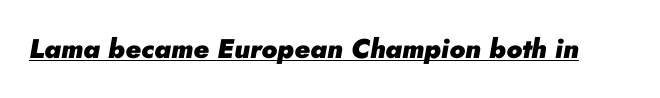
{"italic": "yes", "lean": "right", "slant_degrees": 10, "bold": "yes", "underline": "yes", "letter_spacing": "normal", "letter_spacing_em": 0.0, "glyph_px": 27}
